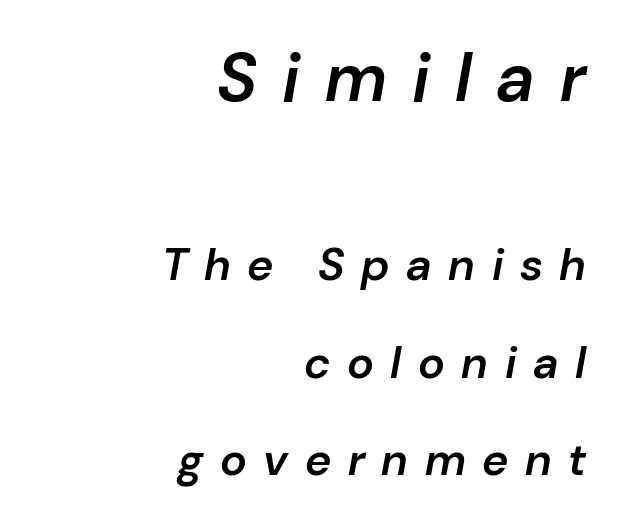
{"italic": "yes", "lean": "right", "slant_degrees": 10, "bold": "semi", "weight": "semibold", "width": "normal", "stroke_contrast": "low", "x_height": "medium", "monospaced": "no", "underline": "no", "align": "right", "line_spacing": "loose", "line_spacing_ratio": 2.17, "letter_spacing": "wide", "letter_spacing_em": 0.37, "larger_block": "first", "size_ratio": 1.51, "glyph_px": 68}
